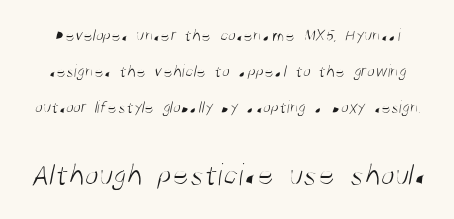
Q: Is the text bold? A: No.
Q: Is the typeface a serif or a sans-serif typeface? A: Sans-serif.
Q: Is the text underlined? A: No.
Q: Is the spacing between letters normal or unusually wide? A: Normal.
Q: Is the spacing between lines tight, normal or loose? A: Loose.
Q: Which block of text is set in a larger size, the first (top) or the second (bottom)? A: The second (bottom) one.
Q: Width (condensed, normal, or wide)? A: Condensed.
Q: Stroke contrast? A: Medium.
Q: x-height? A: Large.
Q: Monospaced? A: No.
